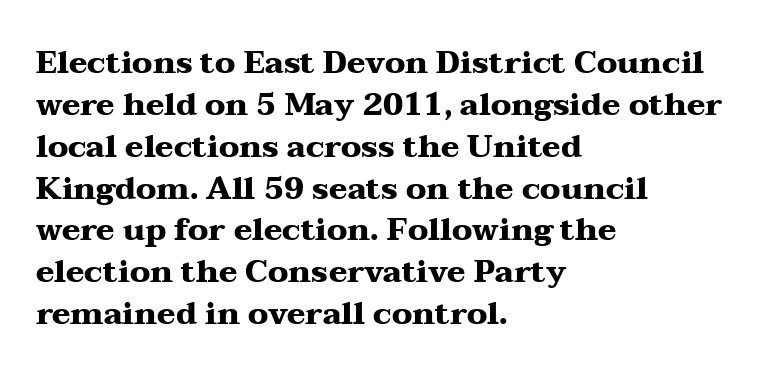
The image shows 31 px heavy, wide serif type, upright; set left-aligned, normal line spacing (1.35x), normal letter spacing, not underlined; medium stroke contrast and a medium x-height.
